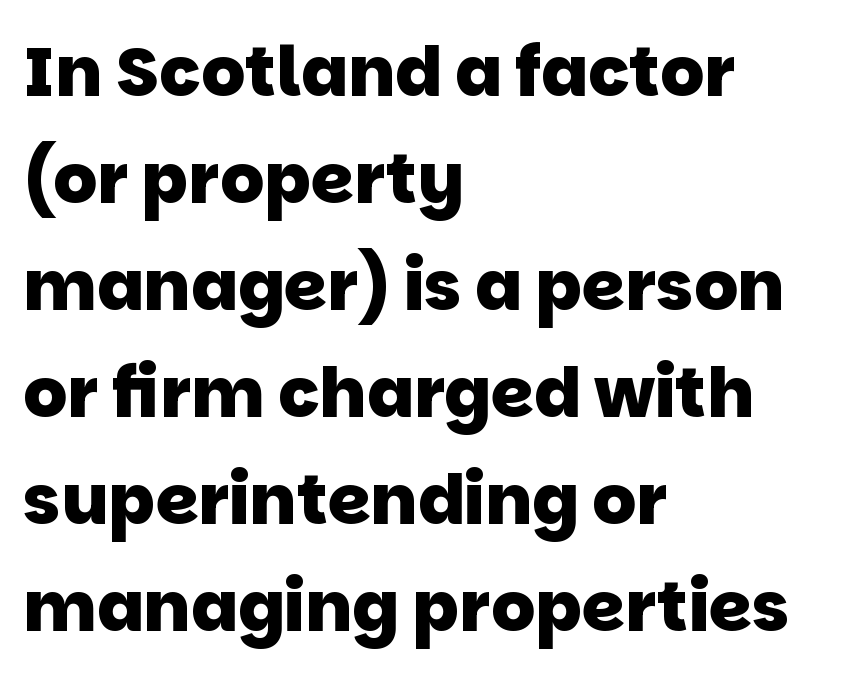
Q: Is the text bold? A: Yes.
Q: Is the typeface a serif or a sans-serif typeface? A: Sans-serif.
Q: Is the text underlined? A: No.
Q: How is the paragraph aligned? A: Left-aligned.
Q: Is the spacing between letters normal or unusually wide? A: Normal.
Q: Is the spacing between lines tight, normal or loose? A: Normal.
Q: Width (condensed, normal, or wide)? A: Normal.
Q: Stroke contrast? A: Low.
Q: x-height? A: Large.
Q: Monospaced? A: No.
